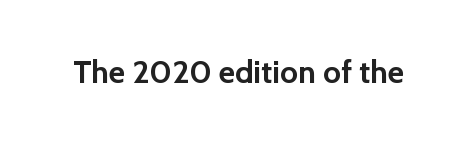
The letters advance in unequal steps, a hallmark of proportional type. Posture: straight, roman, zero tilt. The letters are bold, with thick, heavy strokes. The face used here is a sans, in the tradition of grotesques and geometrics.
